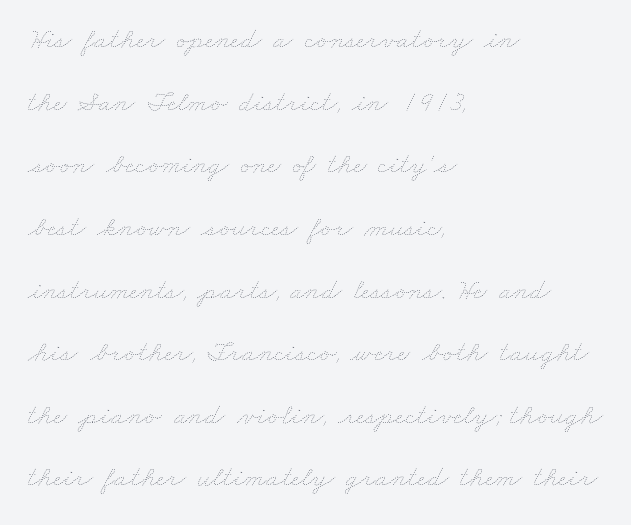
Proportional: the letters do not fall into vertical columns. Beneath every word, the page is bare. Inter-character spacing is left at the font's built-in metrics. Alignment: flush left. Summary of weight: not heavy and not bold. Regarding leading, the lines here are spaced well apart.
